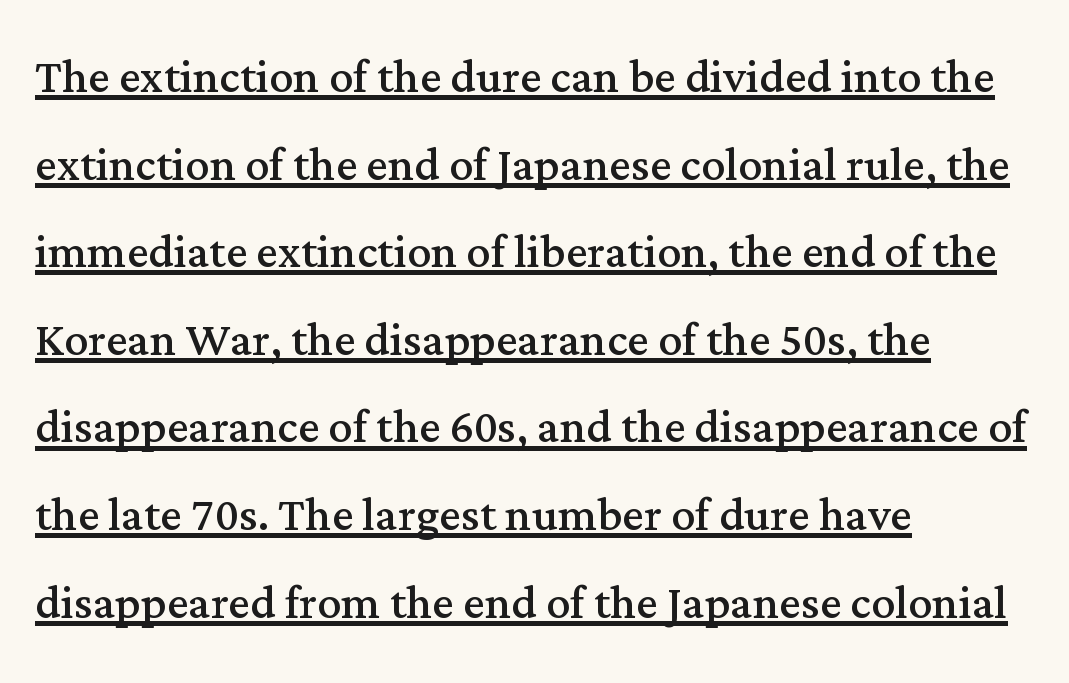
The lines in this sample share a left origin and differ only in where they stop. You can tell it's not italic because the verticals are truly vertical. Varying glyph widths throughout — classic text-font behaviour. The letterforms sit at book weight or below.
